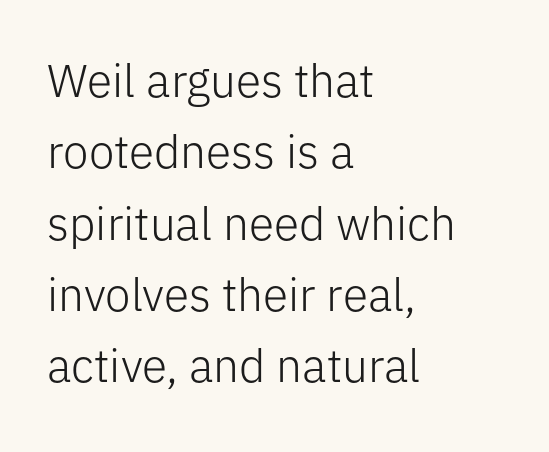
Standard letterfit; no display-style spreading of the glyphs. A classic flush-left, rag-right setting is used for this passage. A quiet, ordinary-to-light weight characterises the typeface. If you measured baseline to baseline, you'd find a middling distance. The type family on display is of the sans-serif kind. Italic? Not at all — the glyphs are vertical.
